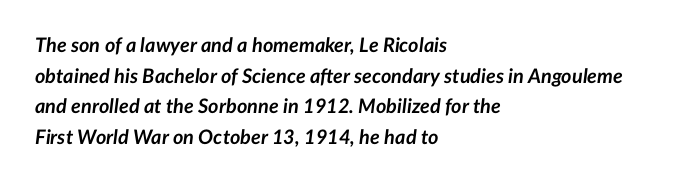
{"italic": "yes", "lean": "right", "slant_degrees": 7, "bold": "yes", "underline": "no", "align": "left", "line_spacing": "normal", "line_spacing_ratio": 1.53, "letter_spacing": "normal", "letter_spacing_em": 0.0, "glyph_px": 20}
